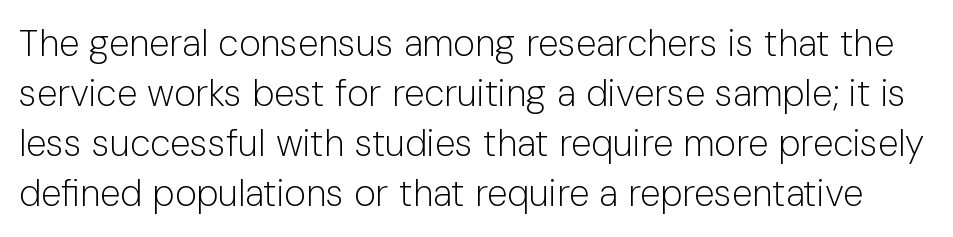
Q: Is the text bold? A: No.
Q: Is the text italic (slanted)? A: No, it is upright.
Q: Is the typeface a serif or a sans-serif typeface? A: Sans-serif.
Q: Is the text underlined? A: No.
Q: Is the spacing between letters normal or unusually wide? A: Normal.
Q: Is the spacing between lines tight, normal or loose? A: Normal.
Q: Width (condensed, normal, or wide)? A: Normal.
Q: Stroke contrast? A: Low.
Q: x-height? A: Medium.
Q: Monospaced? A: No.
